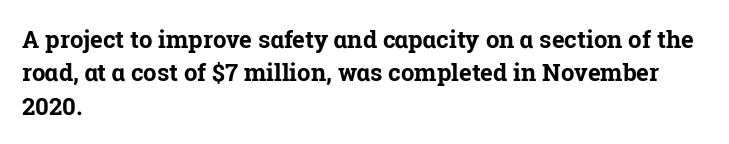
{"italic": "no", "bold": "yes", "underline": "no", "align": "left", "line_spacing": "normal", "line_spacing_ratio": 1.39, "letter_spacing": "normal", "letter_spacing_em": 0.0, "glyph_px": 24}
